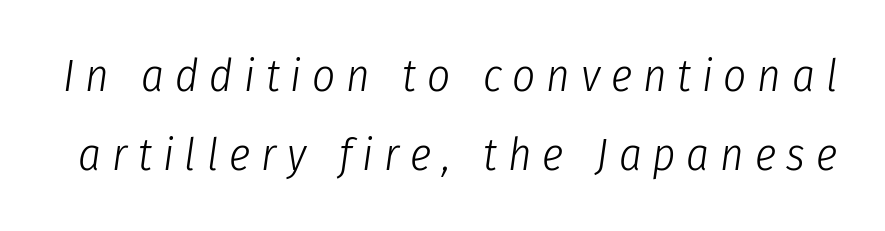
The image shows 45 px light, condensed type, italic (leaning right); set line spacing 1.76x, unusually wide letter spacing (+0.24 em), not underlined; low stroke contrast and a medium x-height.
